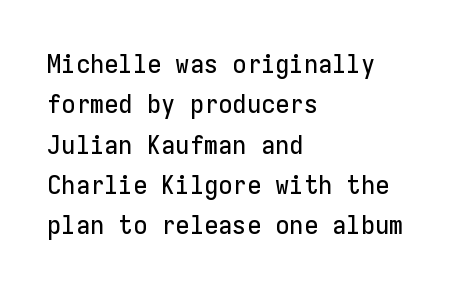
The image shows 26 px text type, upright; set left-aligned, normal line spacing (1.55x), normal letter spacing, not underlined.
